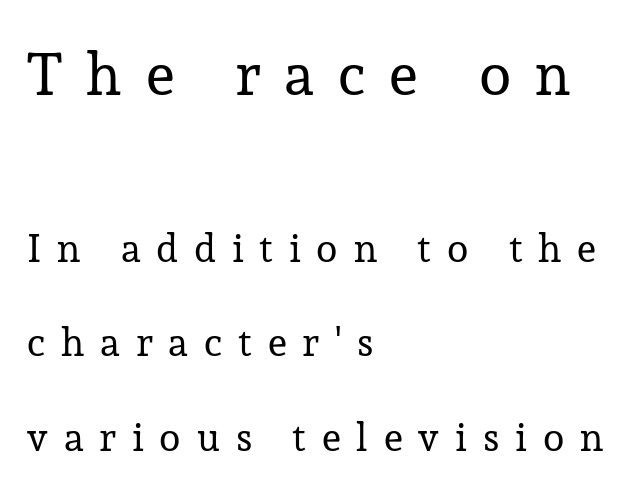
Each row of text sits above clean, open space. The type family on display is of the serif kind. Caption: face not bold, strokes unweighted. Here the glyphs are tracked loosely, breaking word shapes into spaced letters. One-word summary of the alignment: left.
